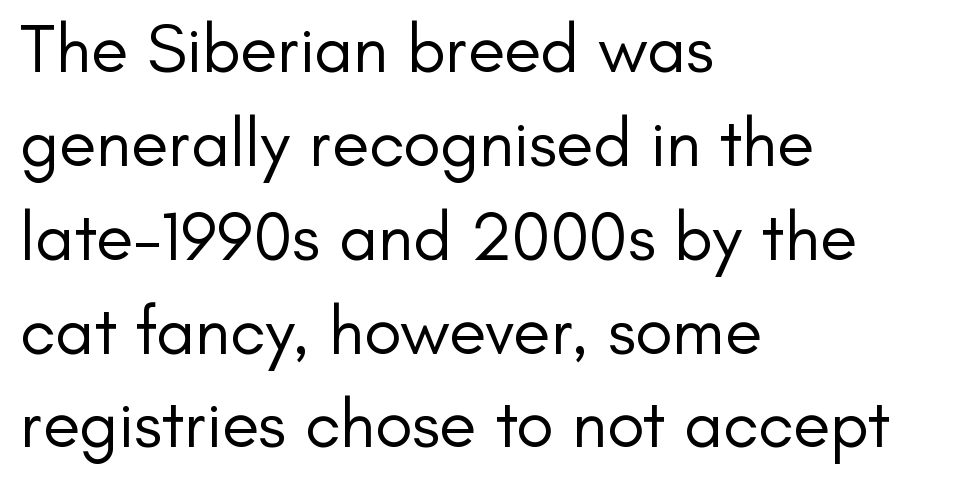
{"serif": "no", "italic": "no", "bold": "no", "weight": "regular", "width": "normal", "stroke_contrast": "low", "x_height": "small", "monospaced": "no", "underline": "no", "align": "left", "line_spacing": "normal", "line_spacing_ratio": 1.36, "letter_spacing": "normal", "letter_spacing_em": 0.0, "glyph_px": 69}
